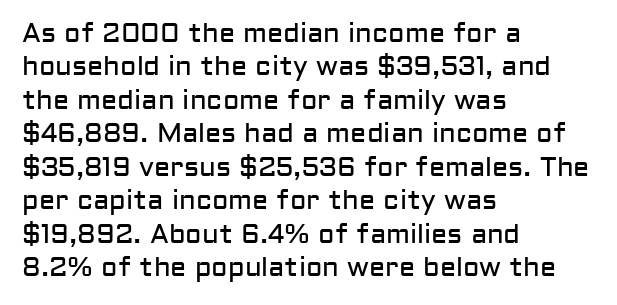
No letter is thick-stroked: the sample isn't bold. This rendering leaves character spacing at its baseline value. A bare baseline throughout the passage. Line beginnings align vertically; line endings do not. This sample uses an upright cut, with every glyph sitting square on the baseline.
